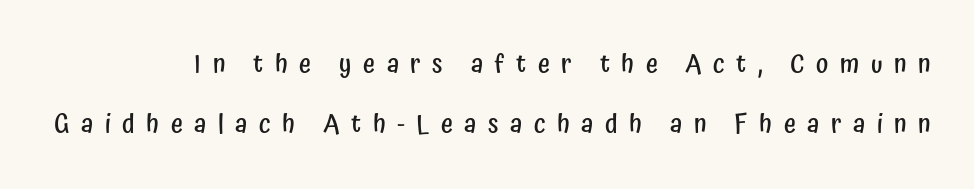
Q: Is the text bold? A: Semi-bold.
Q: Is the text italic (slanted)? A: No, it is upright.
Q: Is the text underlined? A: No.
Q: Is the spacing between letters normal or unusually wide? A: Unusually wide.
Q: Is the spacing between lines tight, normal or loose? A: Loose.
